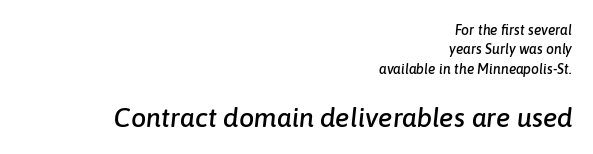
{"italic": "yes", "lean": "right", "slant_degrees": 6, "underline": "no", "align": "right", "line_spacing": "normal", "line_spacing_ratio": 1.39, "letter_spacing": "normal", "letter_spacing_em": 0.0, "larger_block": "second", "size_ratio": 1.93, "glyph_px": 27}
